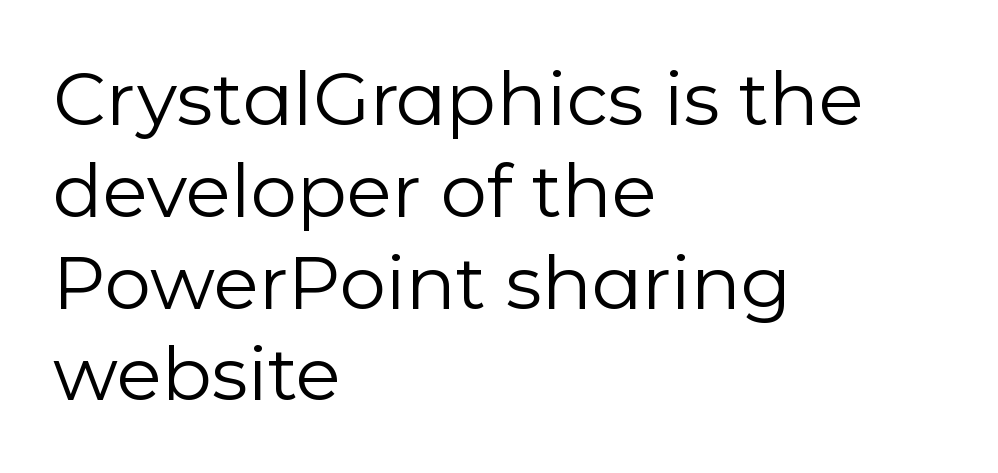
{"serif": "no", "italic": "no", "bold": "no", "weight": "regular", "width": "normal", "stroke_contrast": "low", "x_height": "medium", "monospaced": "no", "underline": "no", "align": "left", "line_spacing_ratio": 1.24, "letter_spacing": "normal", "letter_spacing_em": 0.0, "glyph_px": 74}
